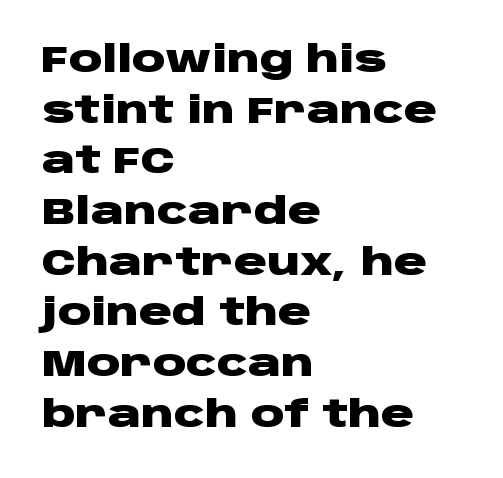
The passage shown is typed in a proportional face where columns would drift. Characters remain perfectly vertical along every line. The rendering shows plain stroke endings on the letterforms — a sans-serif design. Honestly, the row spacing looks completely unremarkable.
